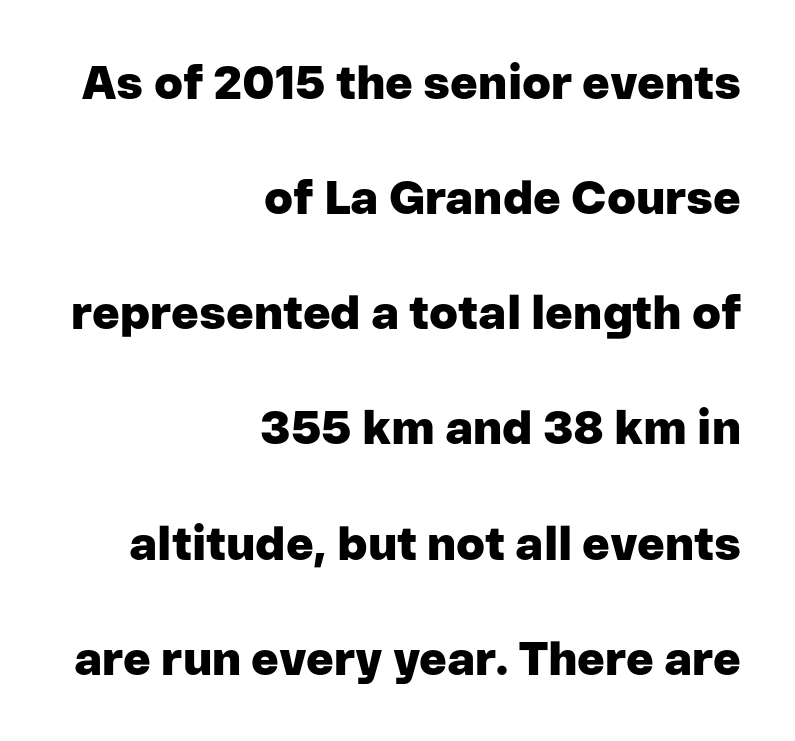
Q: Is the text bold? A: Yes.
Q: Is the text italic (slanted)? A: No, it is upright.
Q: Is the typeface a serif or a sans-serif typeface? A: Sans-serif.
Q: Is the text underlined? A: No.
Q: How is the paragraph aligned? A: Right-aligned.
Q: Is the spacing between letters normal or unusually wide? A: Normal.
Q: Is the spacing between lines tight, normal or loose? A: Loose.
Q: Width (condensed, normal, or wide)? A: Normal.
Q: Stroke contrast? A: Low.
Q: x-height? A: Medium.
Q: Monospaced? A: No.
